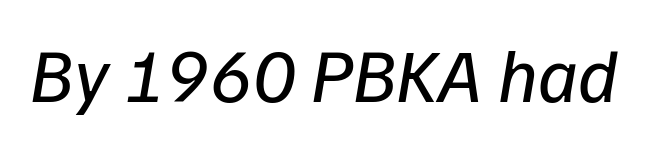
Descenders are the only things crossing below the line. What kind of face is this? One without serifs — a sans. Think standard paragraph weight, or any step lighter than that. The face used here is proportionally spaced, like ordinary book or web type. Glyph-to-glyph distance matches everyday printed text.
